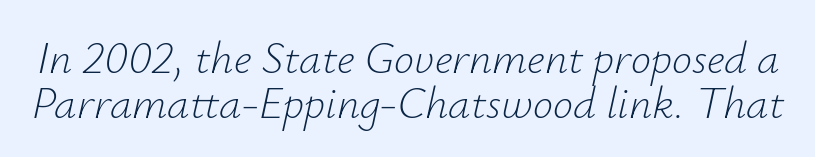
The image shows 45 px light type, italic (leaning right); set tight line spacing (1.01x), normal letter spacing, not underlined; low stroke contrast and a small x-height.
